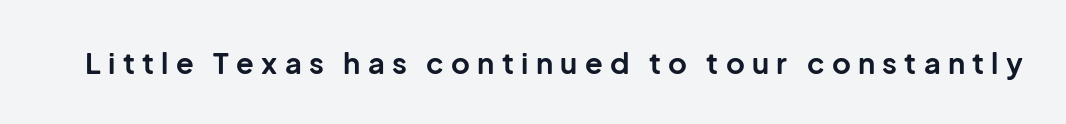
{"serif": "no", "italic": "no", "bold": "yes", "weight": "bold", "width": "normal", "stroke_contrast": "low", "x_height": "medium", "monospaced": "no", "underline": "no", "letter_spacing": "wide", "letter_spacing_em": 0.25, "glyph_px": 29}
